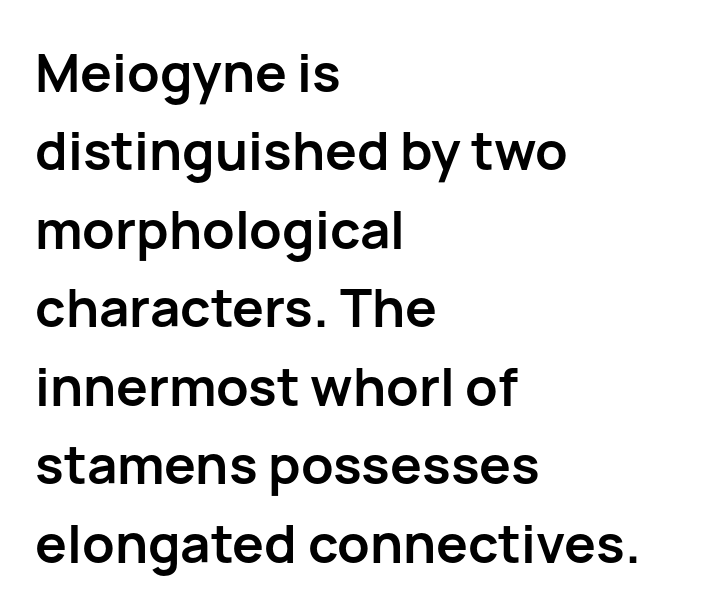
Caption: bold face, heavy strokes. What stands out about the letter spacing? Nothing — it is the standard amount. The lines are quadded left. Ordinary non-slanted type is in use.
